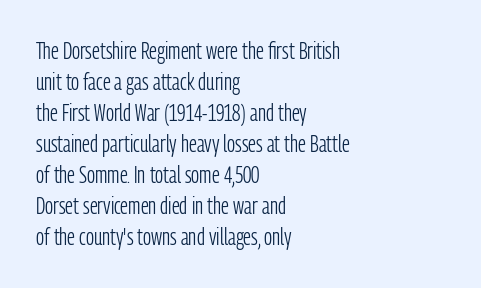
Posture: upright roman. The ragged edge is on the right, which tells us the setting is flush left. Reading down the column, the eye jumps a familiar distance to each next line. The specimen omits any rule beneath the text block's lines. The face looks like a standard text weight, possibly lighter.
